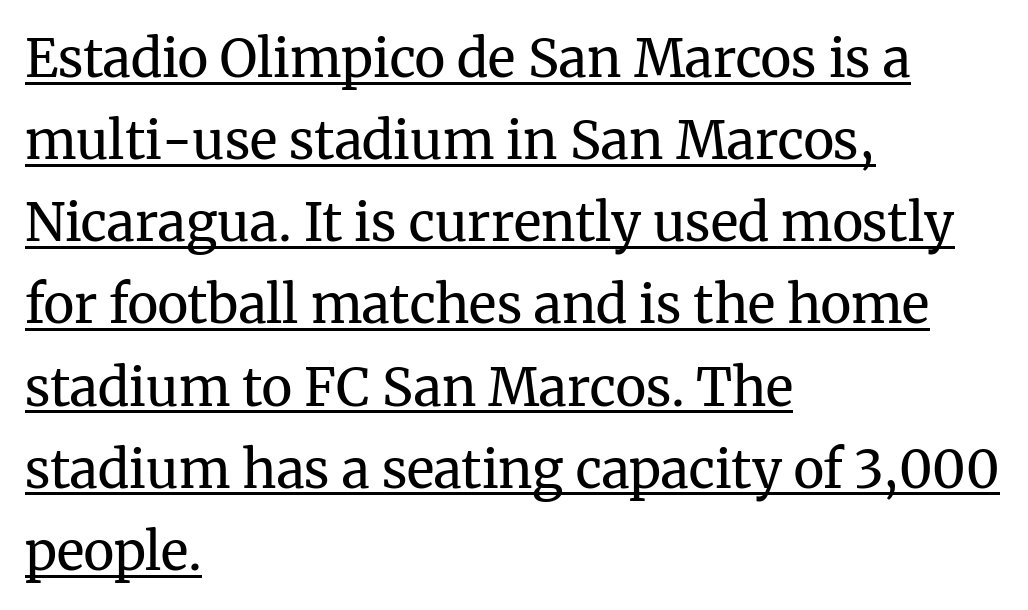
{"serif": "yes", "italic": "no", "bold": "no", "weight": "regular", "width": "normal", "stroke_contrast": "medium", "x_height": "medium", "monospaced": "no", "underline": "yes", "align": "left", "line_spacing": "normal", "line_spacing_ratio": 1.58, "letter_spacing": "normal", "letter_spacing_em": 0.0, "glyph_px": 52}
